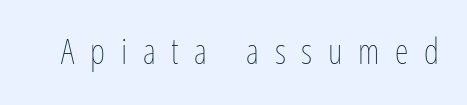
Q: Is the text bold? A: No.
Q: Is the text italic (slanted)? A: No, it is upright.
Q: Is the text underlined? A: No.
Q: Is the spacing between letters normal or unusually wide? A: Unusually wide.
Q: Width (condensed, normal, or wide)? A: Condensed.
Q: Stroke contrast? A: Low.
Q: x-height? A: Medium.
Q: Monospaced? A: No.
